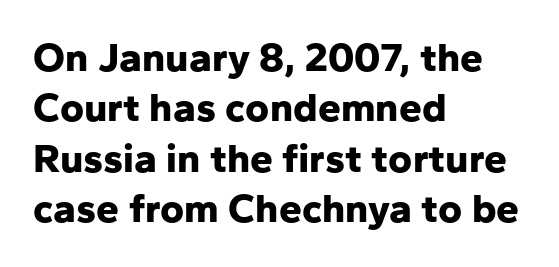
{"serif": "no", "italic": "no", "bold": "yes", "weight": "bold", "width": "normal", "stroke_contrast": "low", "x_height": "medium", "monospaced": "no", "underline": "no", "align": "left", "line_spacing_ratio": 1.23, "letter_spacing": "normal", "letter_spacing_em": 0.0, "glyph_px": 41}
